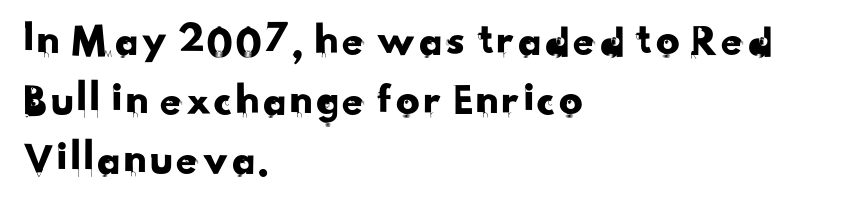
Character widths vary here, with narrow letters taking less room than wide ones. All the whitespace from short lines collects on the right. The string is rendered with underlining switched off. This sample uses plain, unmodified letter spacing.
